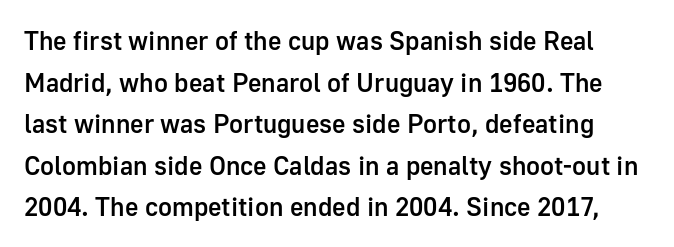
{"italic": "no", "bold": "semi", "underline": "no", "line_spacing": "normal", "line_spacing_ratio": 1.6, "letter_spacing": "normal", "letter_spacing_em": 0.0, "glyph_px": 26}
